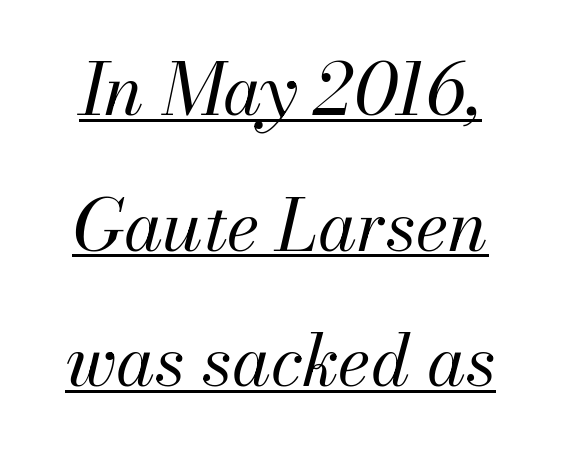
The image shows 71 px regular-weight type, italic (leaning right); set centered, loose line spacing (1.91x), normal letter spacing, underlined; medium stroke contrast and a small x-height.
